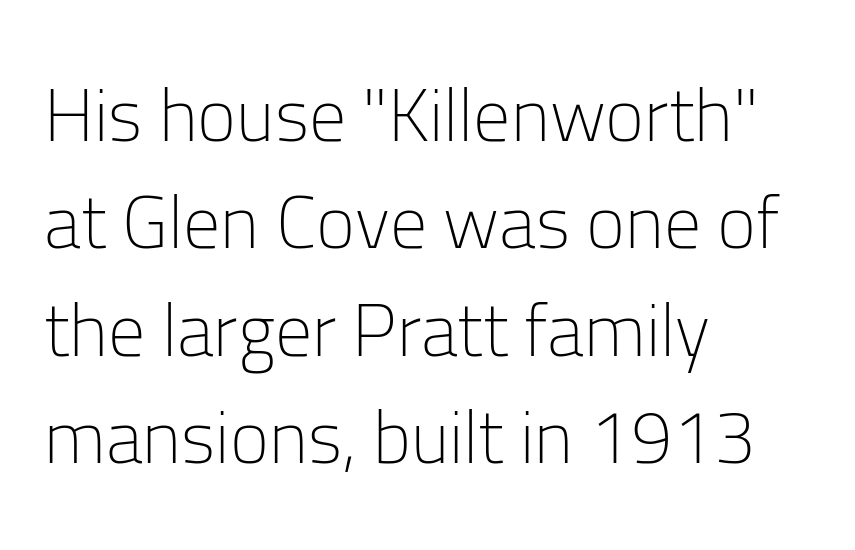
The image shows 74 px light sans-serif type, upright; set left-aligned, normal line spacing (1.45x), normal letter spacing, not underlined; low stroke contrast and a medium x-height.
